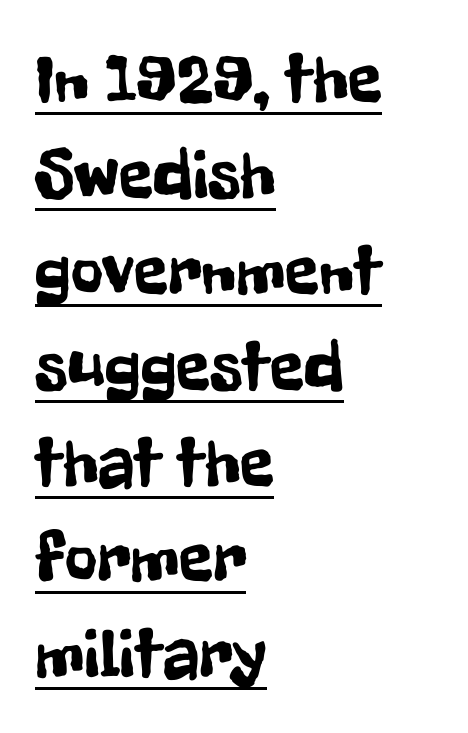
{"serif": "no", "italic": "no", "width": "condensed", "stroke_contrast": "low", "x_height": "medium", "monospaced": "no", "underline": "yes", "align": "left", "line_spacing": "normal", "line_spacing_ratio": 1.37, "letter_spacing": "normal", "letter_spacing_em": 0.0, "glyph_px": 70}
